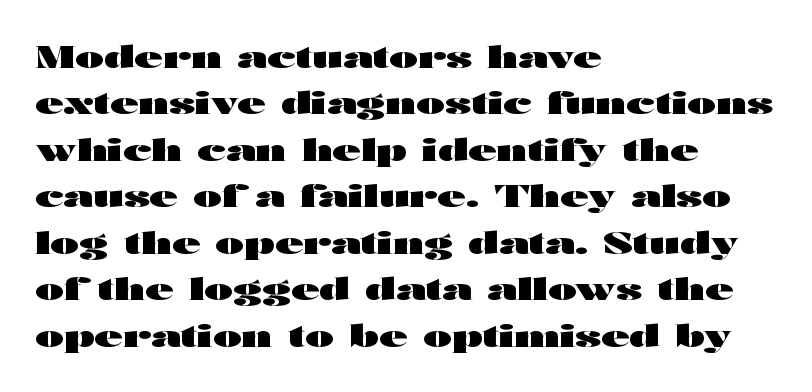
This sample keeps an unexceptional amount of space between lines. The compositor pushed each line to the left boundary. Typographic density is high because the face is bold. Tall strokes in this sample are plumb rather than angled.
